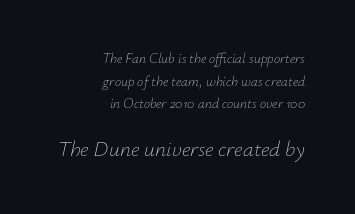
Q: Is the text bold? A: No.
Q: Is the text italic (slanted)? A: Yes, it leans right by about 12 degrees.
Q: Is the text underlined? A: No.
Q: How is the paragraph aligned? A: Right-aligned.
Q: Is the spacing between letters normal or unusually wide? A: Normal.
Q: Is the spacing between lines tight, normal or loose? A: Normal.
Q: Which block of text is set in a larger size, the first (top) or the second (bottom)? A: The second (bottom) one.
